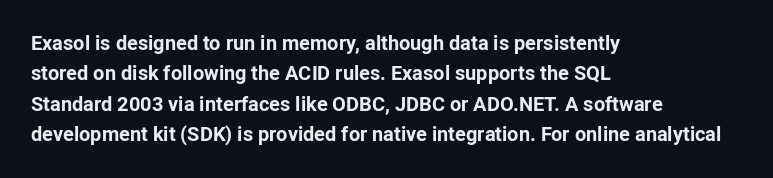
The image shows 20 px bold type, upright; set left-aligned, normal line spacing (1.52x), normal letter spacing, not underlined.
